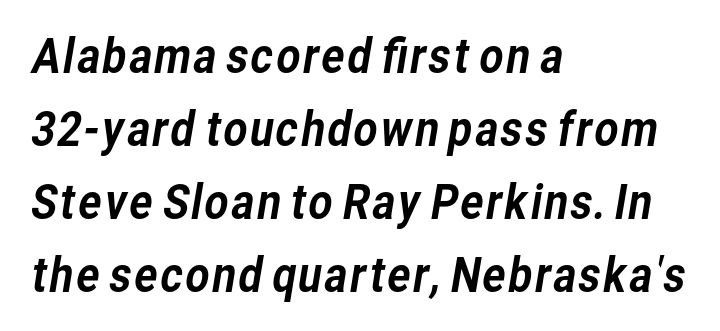
{"serif": "no", "width": "normal", "stroke_contrast": "low", "x_height": "medium", "monospaced": "no", "underline": "no", "align": "left", "line_spacing": "normal", "line_spacing_ratio": 1.55, "letter_spacing": "normal", "letter_spacing_em": 0.0, "glyph_px": 47}
